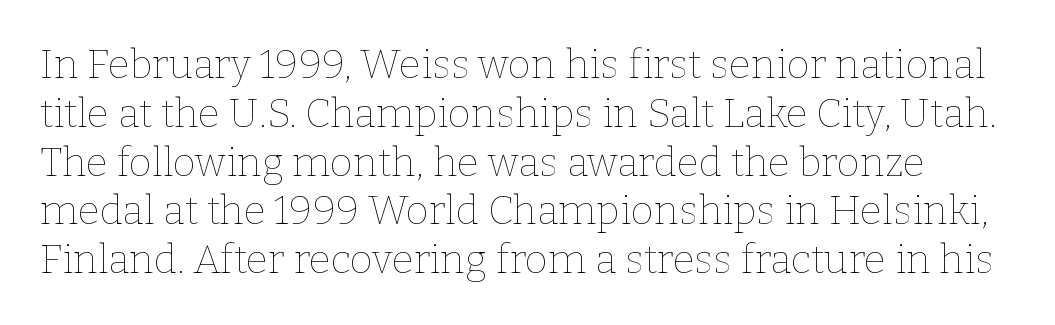
{"italic": "no", "bold": "no", "weight": "thin", "width": "normal", "stroke_contrast": "low", "x_height": "medium", "monospaced": "no", "underline": "no", "line_spacing_ratio": 1.22, "letter_spacing": "normal", "letter_spacing_em": 0.0, "glyph_px": 40}
